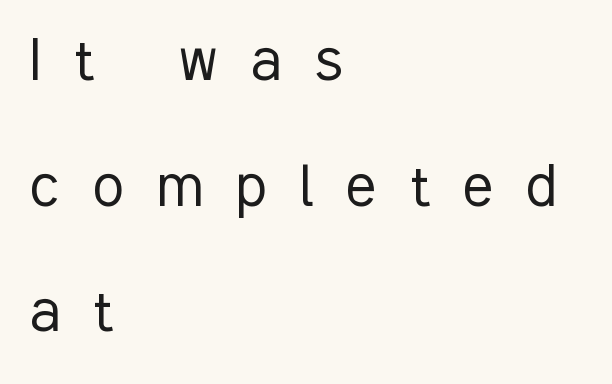
Q: Is the text bold? A: No.
Q: Is the text italic (slanted)? A: No, it is upright.
Q: Is the typeface a serif or a sans-serif typeface? A: Sans-serif.
Q: Is the text underlined? A: No.
Q: How is the paragraph aligned? A: Left-aligned.
Q: Is the spacing between letters normal or unusually wide? A: Unusually wide.
Q: Width (condensed, normal, or wide)? A: Condensed.
Q: Stroke contrast? A: Low.
Q: x-height? A: Medium.
Q: Monospaced? A: No.
